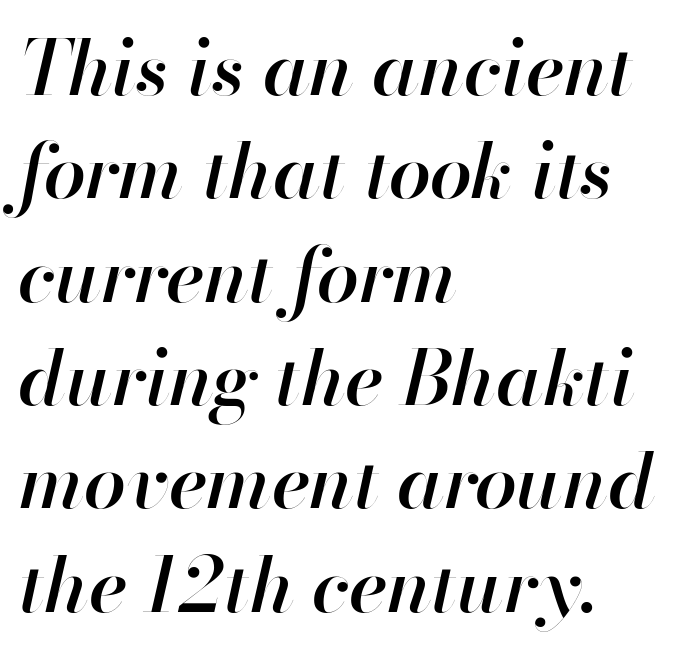
A typesetter would call this leading conventional body-copy spacing. You could not count columns in this text — the font is proportionally spaced. Plain, unruled lines of type. Characters follow at the spacing the type designer built in. I'd describe the lettering as semibold — firm but not a full bold.
